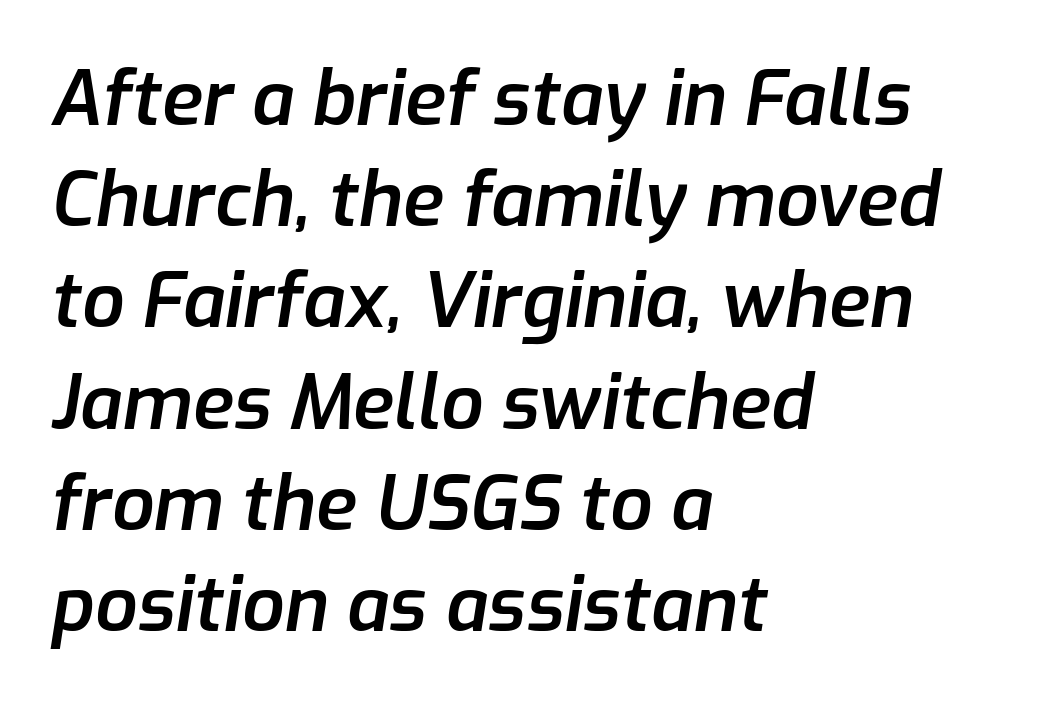
{"italic": "yes", "lean": "right", "slant_degrees": 9, "bold": "semi", "weight": "semibold", "width": "normal", "stroke_contrast": "low", "x_height": "medium", "monospaced": "no", "underline": "no", "align": "left", "line_spacing": "normal", "line_spacing_ratio": 1.35, "letter_spacing": "normal", "letter_spacing_em": 0.0, "glyph_px": 75}
